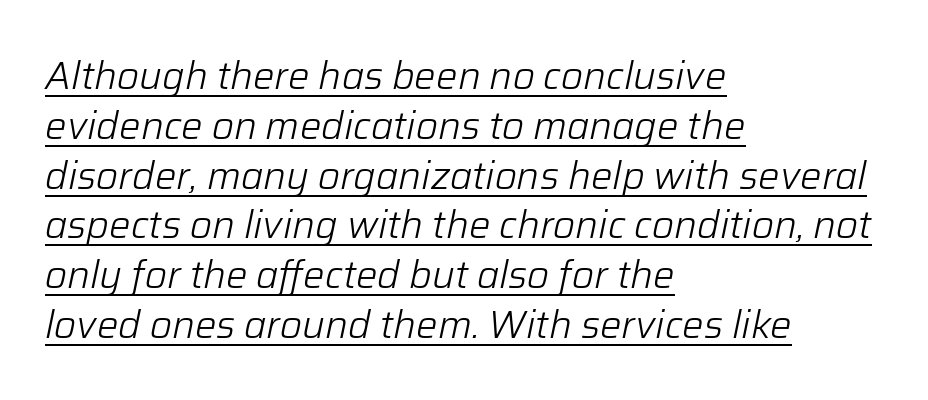
{"italic": "yes", "lean": "right", "slant_degrees": 12, "bold": "no", "weight": "light", "width": "normal", "stroke_contrast": "low", "x_height": "medium", "monospaced": "no", "underline": "yes", "align": "left", "line_spacing": "normal", "line_spacing_ratio": 1.31, "letter_spacing": "normal", "letter_spacing_em": 0.0, "glyph_px": 38}
